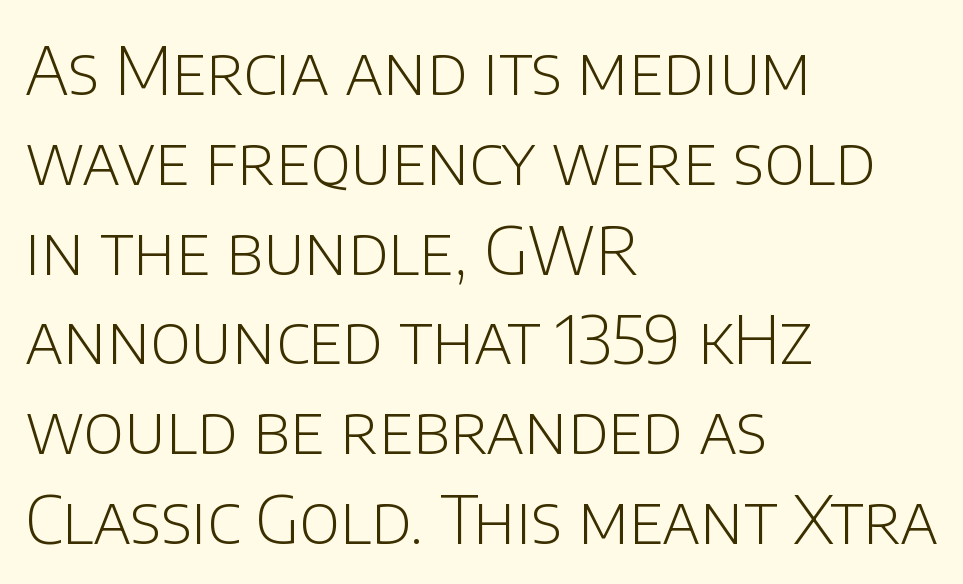
{"serif": "no", "italic": "no", "bold": "no", "weight": "light", "width": "normal", "stroke_contrast": "low", "x_height": "large", "monospaced": "no", "underline": "no", "align": "left", "line_spacing": "normal", "line_spacing_ratio": 1.34, "letter_spacing": "normal", "letter_spacing_em": 0.0, "glyph_px": 67}
